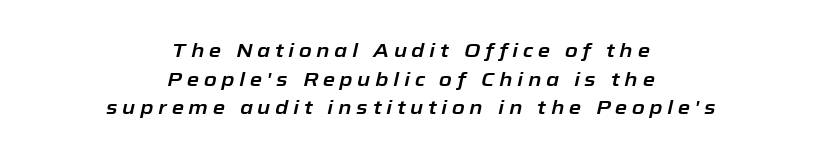
The face used here has a pronounced slope to its letters. The gap between lines stays unmarked. These lines have a slow, spaced-out rhythm from letter to letter. Honestly, the row spacing looks completely unremarkable. The rag falls on both sides of this text block equally.
